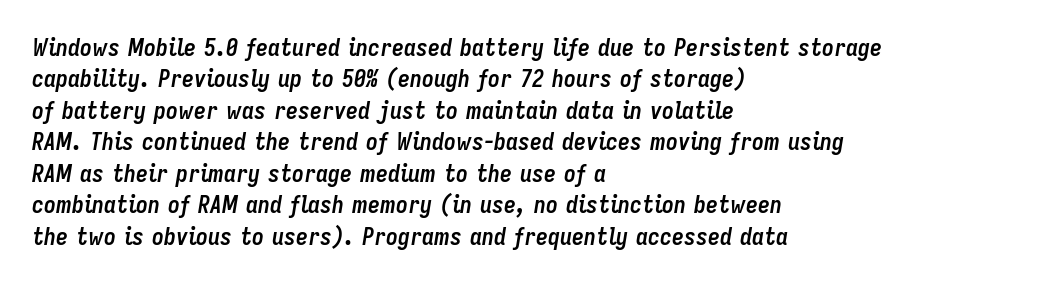
Q: Is the text bold? A: Yes.
Q: Is the text italic (slanted)? A: Yes, it leans right by about 9 degrees.
Q: Is the text underlined? A: No.
Q: How is the paragraph aligned? A: Left-aligned.
Q: Is the spacing between letters normal or unusually wide? A: Normal.
Q: Is the spacing between lines tight, normal or loose? A: Normal.
